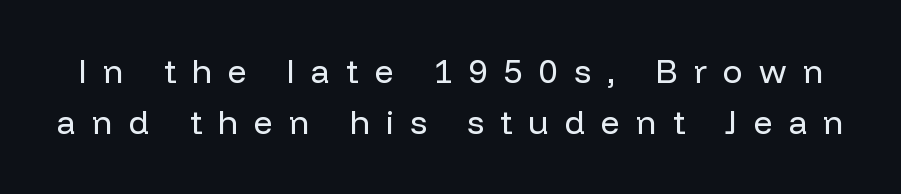
Vertical strokes here are truly vertical. The line-height multiplier appears to be the usual default. Lines of text with bare space underneath. The face used here is proportionally spaced, like ordinary book or web type. Tracking value appears strongly positive — letters spread wide.
